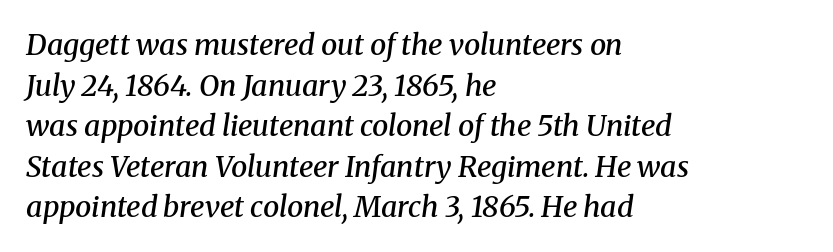
{"serif": "yes", "italic": "yes", "lean": "right", "slant_degrees": 8, "bold": "semi", "weight": "semibold", "width": "normal", "stroke_contrast": "medium", "x_height": "medium", "monospaced": "no", "underline": "no", "align": "left", "line_spacing": "normal", "line_spacing_ratio": 1.4, "letter_spacing": "normal", "letter_spacing_em": 0.0, "glyph_px": 29}
